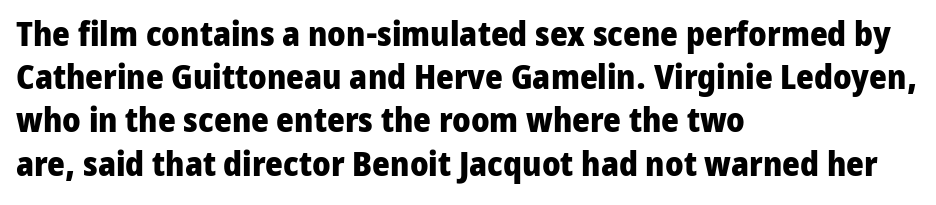
Q: Is the text bold? A: Yes.
Q: Is the text italic (slanted)? A: No, it is upright.
Q: Is the typeface a serif or a sans-serif typeface? A: Sans-serif.
Q: Is the text underlined? A: No.
Q: How is the paragraph aligned? A: Left-aligned.
Q: Is the spacing between letters normal or unusually wide? A: Normal.
Q: Is the spacing between lines tight, normal or loose? A: Normal.
Q: Width (condensed, normal, or wide)? A: Normal.
Q: Stroke contrast? A: Low.
Q: x-height? A: Medium.
Q: Monospaced? A: No.
